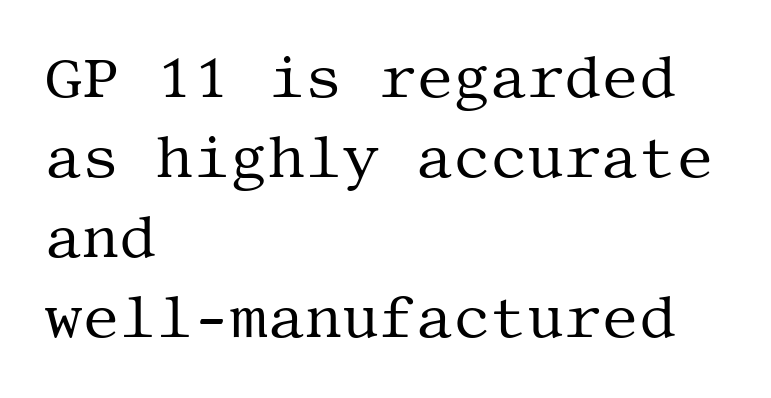
Q: Is the text bold? A: No.
Q: Is the text italic (slanted)? A: No, it is upright.
Q: Is the typeface a serif or a sans-serif typeface? A: Serif.
Q: Is the text underlined? A: No.
Q: How is the paragraph aligned? A: Left-aligned.
Q: Is the spacing between letters normal or unusually wide? A: Normal.
Q: Is the spacing between lines tight, normal or loose? A: Normal.
Q: Width (condensed, normal, or wide)? A: Normal.
Q: Stroke contrast? A: Medium.
Q: x-height? A: Large.
